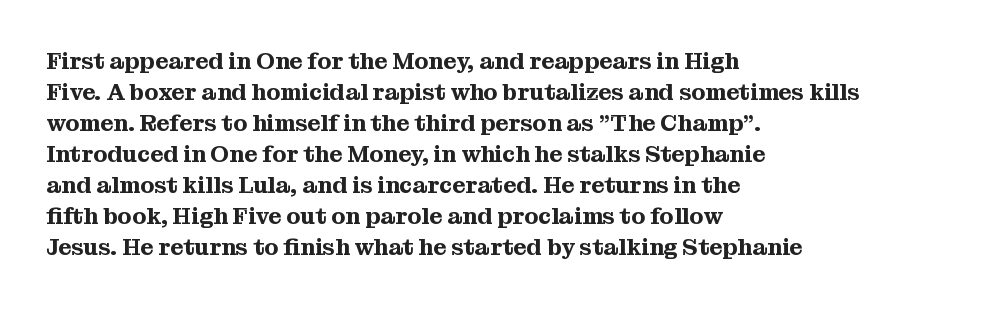
The image shows 23 px text type, upright; set left-aligned, normal line spacing (1.35x), normal letter spacing, not underlined.
